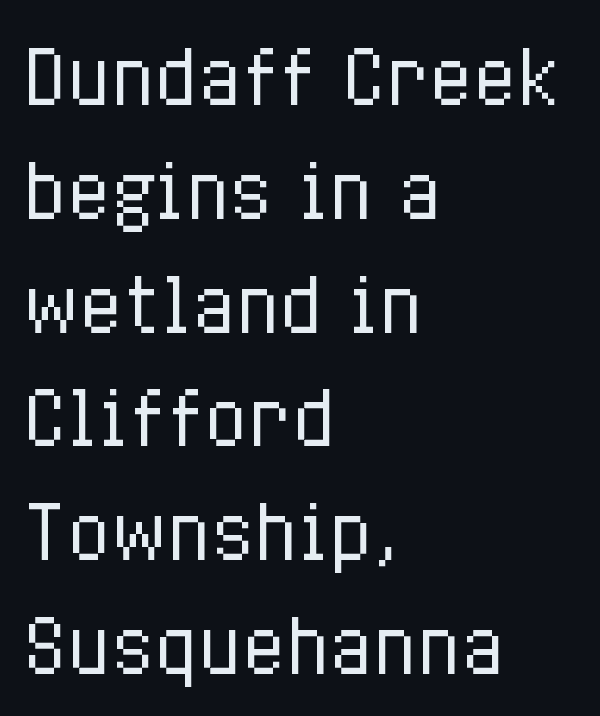
{"italic": "no", "bold": "no", "weight": "regular", "width": "condensed", "stroke_contrast": "low", "x_height": "medium", "monospaced": "no", "underline": "no", "align": "left", "line_spacing": "normal", "line_spacing_ratio": 1.58, "letter_spacing": "normal", "letter_spacing_em": 0.0, "glyph_px": 72}
